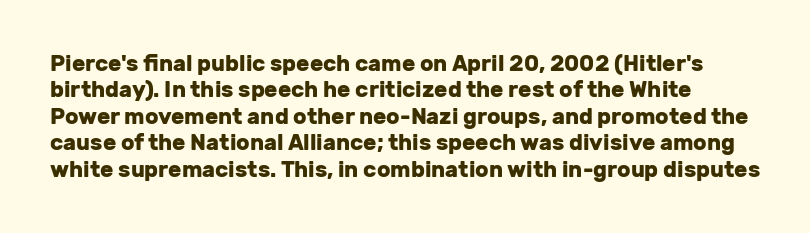
{"italic": "no", "bold": "yes", "underline": "no", "line_spacing_ratio": 1.2, "letter_spacing": "normal", "letter_spacing_em": 0.0, "glyph_px": 22}
